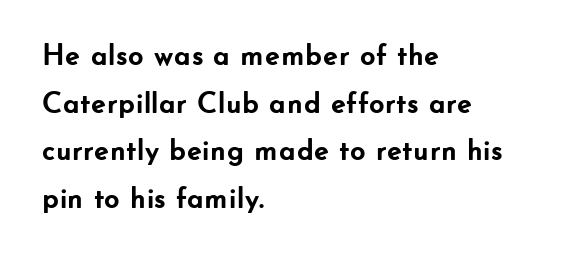
Q: Is the text bold? A: Yes.
Q: Is the text italic (slanted)? A: No, it is upright.
Q: Is the typeface a serif or a sans-serif typeface? A: Sans-serif.
Q: Is the text underlined? A: No.
Q: How is the paragraph aligned? A: Left-aligned.
Q: Is the spacing between letters normal or unusually wide? A: Normal.
Q: Is the spacing between lines tight, normal or loose? A: Normal.
Q: Width (condensed, normal, or wide)? A: Normal.
Q: Stroke contrast? A: Low.
Q: x-height? A: Small.
Q: Monospaced? A: No.
